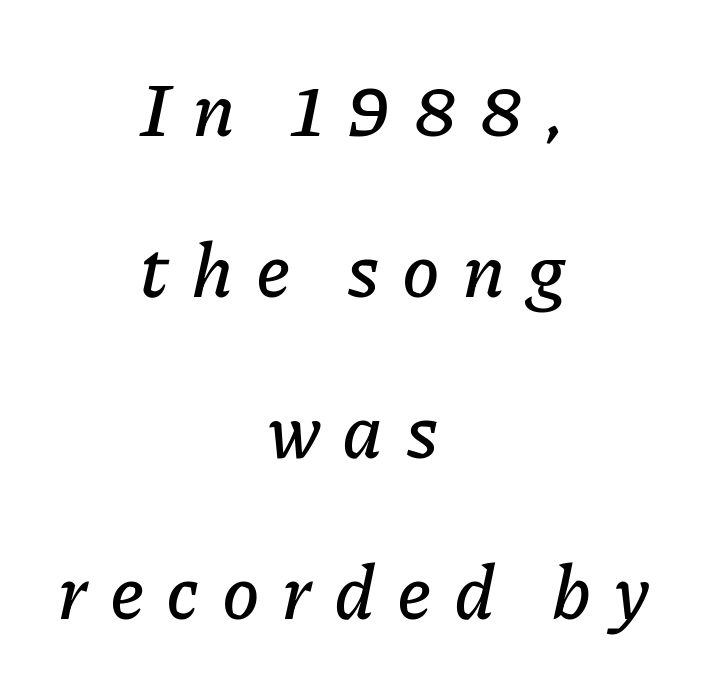
{"italic": "yes", "lean": "right", "slant_degrees": 11, "width": "normal", "stroke_contrast": "low", "x_height": "medium", "monospaced": "no", "underline": "no", "align": "center", "line_spacing": "loose", "line_spacing_ratio": 2.12, "letter_spacing": "wide", "letter_spacing_em": 0.29, "glyph_px": 76}
